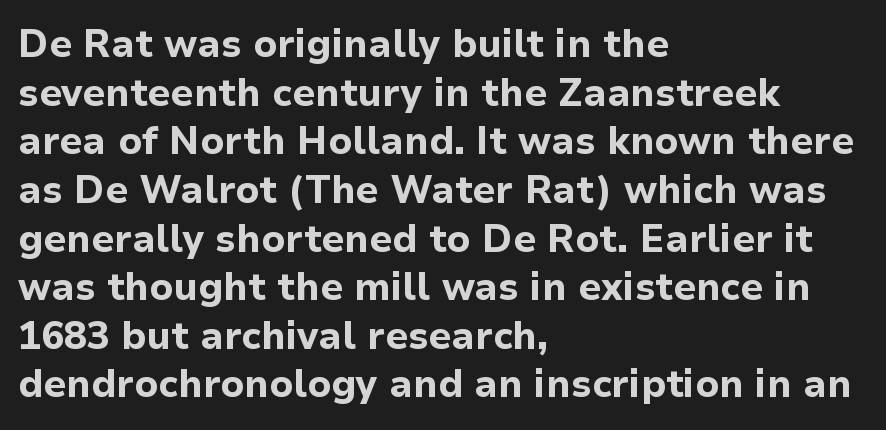
Q: Is the text bold? A: Yes.
Q: Is the text italic (slanted)? A: No, it is upright.
Q: Is the typeface a serif or a sans-serif typeface? A: Sans-serif.
Q: Is the text underlined? A: No.
Q: How is the paragraph aligned? A: Left-aligned.
Q: Is the spacing between letters normal or unusually wide? A: Normal.
Q: Is the spacing between lines tight, normal or loose? A: Normal.
Q: Width (condensed, normal, or wide)? A: Normal.
Q: Stroke contrast? A: Low.
Q: x-height? A: Medium.
Q: Monospaced? A: No.
